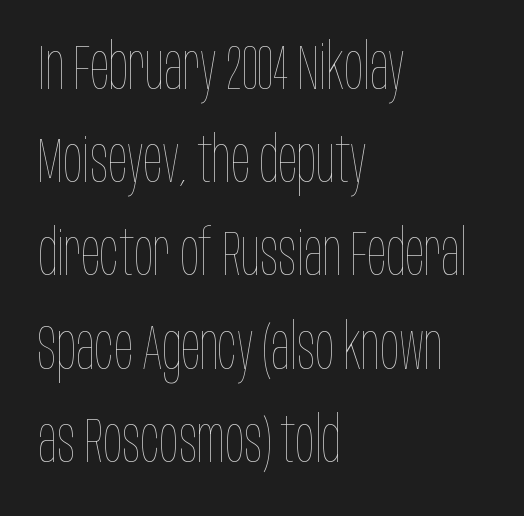
The face used here is rendered with its standard letterfit. Clear beneath every line of the passage. The paragraph has a hard left edge and a soft right edge. Is this a heavy cut? Hardly; it is regular or lighter.
